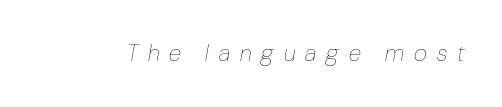
Q: Is the text bold? A: No.
Q: Is the text italic (slanted)? A: Yes, it leans right by about 10 degrees.
Q: Is the text underlined? A: No.
Q: Is the spacing between letters normal or unusually wide? A: Unusually wide.
